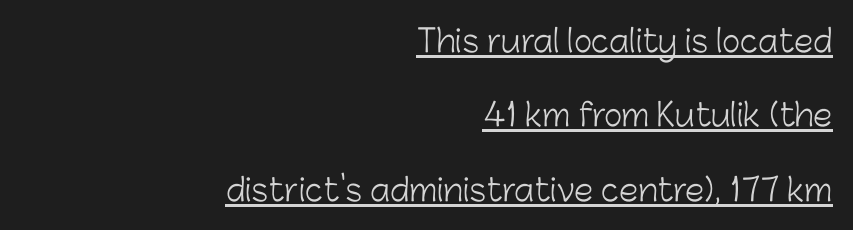
{"serif": "no", "italic": "no", "bold": "no", "weight": "light", "width": "normal", "stroke_contrast": "low", "x_height": "medium", "monospaced": "no", "underline": "yes", "align": "right", "line_spacing": "loose", "line_spacing_ratio": 2.4, "letter_spacing": "normal", "letter_spacing_em": 0.0, "glyph_px": 31}
